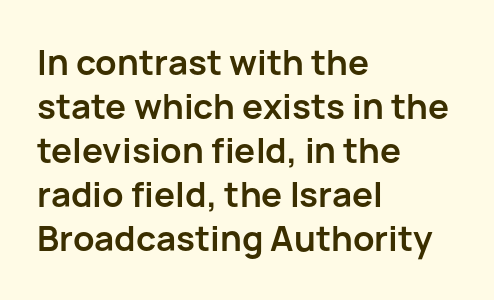
Q: Is the text bold? A: Yes.
Q: Is the text italic (slanted)? A: No, it is upright.
Q: Is the typeface a serif or a sans-serif typeface? A: Sans-serif.
Q: Is the text underlined? A: No.
Q: How is the paragraph aligned? A: Left-aligned.
Q: Is the spacing between letters normal or unusually wide? A: Normal.
Q: Is the spacing between lines tight, normal or loose? A: Normal.
Q: Width (condensed, normal, or wide)? A: Normal.
Q: Stroke contrast? A: Low.
Q: x-height? A: Medium.
Q: Monospaced? A: No.
